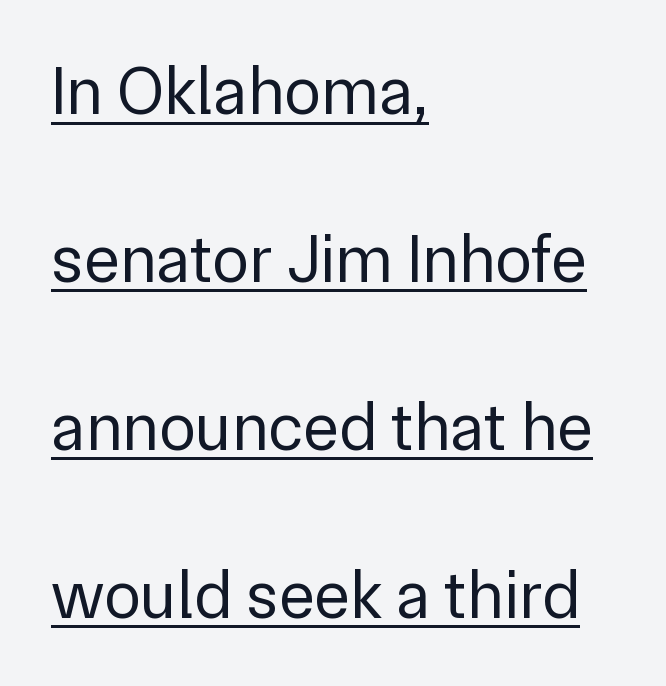
The image shows 68 px regular-weight sans-serif type, upright; set left-aligned, loose line spacing (2.47x), normal letter spacing, underlined; low stroke contrast and a medium x-height.
